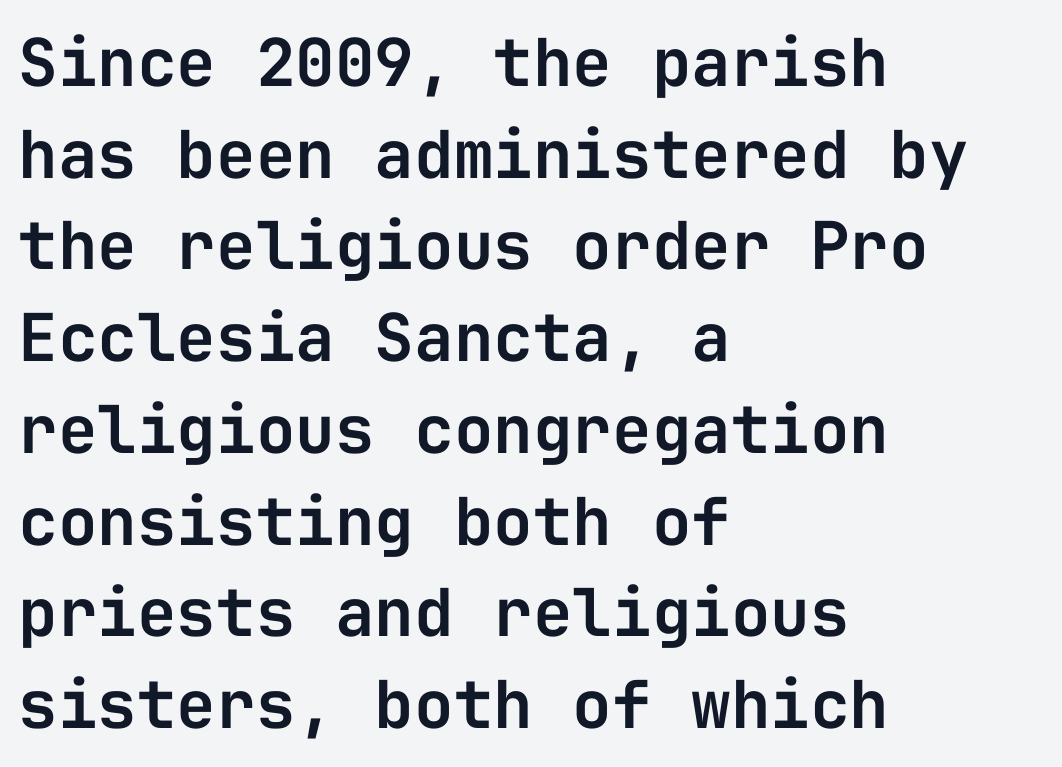
The image shows 66 px sans-serif type, upright, monospaced; set left-aligned, normal line spacing (1.39x), normal letter spacing, not underlined; low stroke contrast and a medium x-height.
